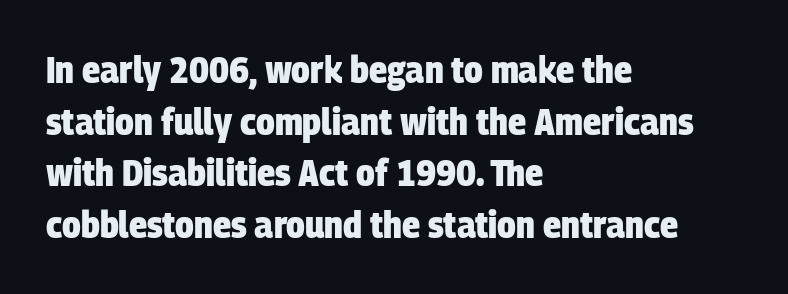
{"serif": "no", "bold": "yes", "weight": "heavy", "width": "condensed", "stroke_contrast": "low", "x_height": "large", "monospaced": "no", "underline": "no", "align": "left", "line_spacing": "normal", "line_spacing_ratio": 1.36, "letter_spacing": "normal", "letter_spacing_em": 0.0, "glyph_px": 38}
